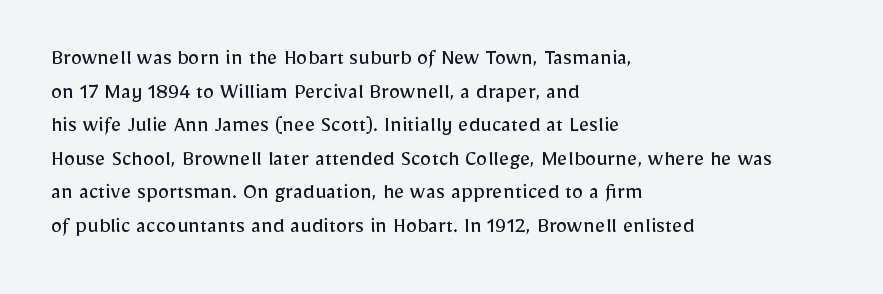
Q: Is the text bold? A: No.
Q: Is the text italic (slanted)? A: No, it is upright.
Q: Is the text underlined? A: No.
Q: How is the paragraph aligned? A: Left-aligned.
Q: Is the spacing between letters normal or unusually wide? A: Normal.
Q: Is the spacing between lines tight, normal or loose? A: Normal.
